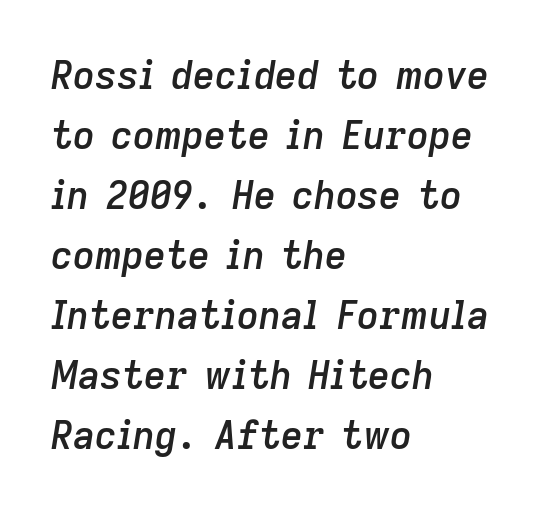
The image shows 38 px semibold type, italic (leaning right); set left-aligned, normal line spacing (1.58x), normal letter spacing, not underlined; low stroke contrast and a medium x-height.
